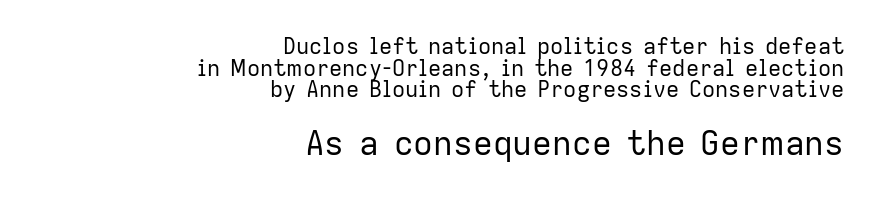
Q: Is the text bold? A: No.
Q: Is the text italic (slanted)? A: No, it is upright.
Q: Is the typeface a serif or a sans-serif typeface? A: Sans-serif.
Q: Is the text underlined? A: No.
Q: How is the paragraph aligned? A: Right-aligned.
Q: Is the spacing between letters normal or unusually wide? A: Normal.
Q: Is the spacing between lines tight, normal or loose? A: Tight.
Q: Which block of text is set in a larger size, the first (top) or the second (bottom)? A: The second (bottom) one.
Q: Width (condensed, normal, or wide)? A: Normal.
Q: Stroke contrast? A: Low.
Q: x-height? A: Medium.
Q: Monospaced? A: No.
